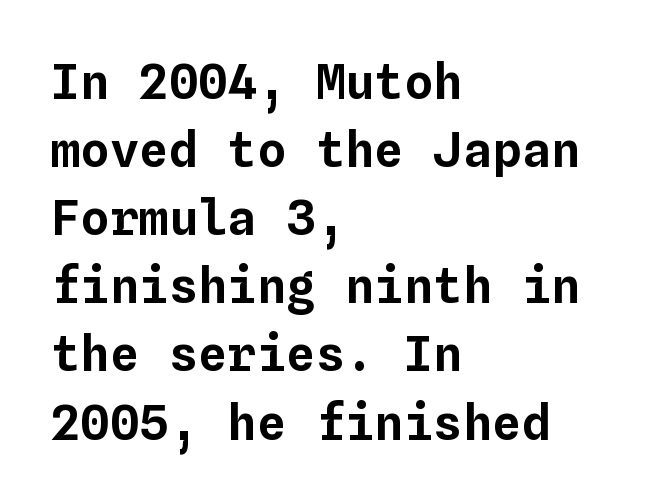
{"italic": "no", "width": "normal", "stroke_contrast": "low", "x_height": "medium", "monospaced": "yes", "underline": "no", "align": "left", "line_spacing": "normal", "line_spacing_ratio": 1.39, "letter_spacing": "normal", "letter_spacing_em": 0.0, "glyph_px": 49}
